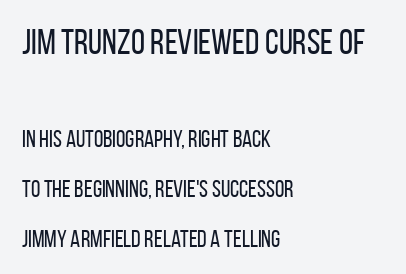
{"serif": "no", "italic": "no", "bold": "no", "weight": "regular", "width": "condensed", "stroke_contrast": "low", "x_height": "large", "monospaced": "no", "underline": "no", "align": "left", "line_spacing": "loose", "line_spacing_ratio": 2.07, "letter_spacing": "normal", "letter_spacing_em": 0.0, "larger_block": "first", "size_ratio": 1.5, "glyph_px": 36}
